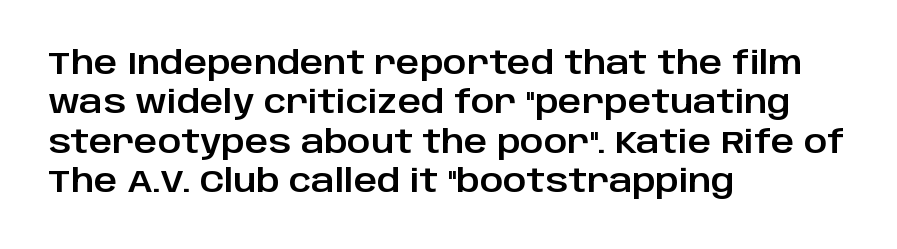
{"serif": "no", "italic": "no", "width": "normal", "stroke_contrast": "low", "x_height": "large", "monospaced": "no", "underline": "no", "align": "left", "line_spacing_ratio": 1.23, "letter_spacing": "normal", "letter_spacing_em": 0.0, "glyph_px": 32}
